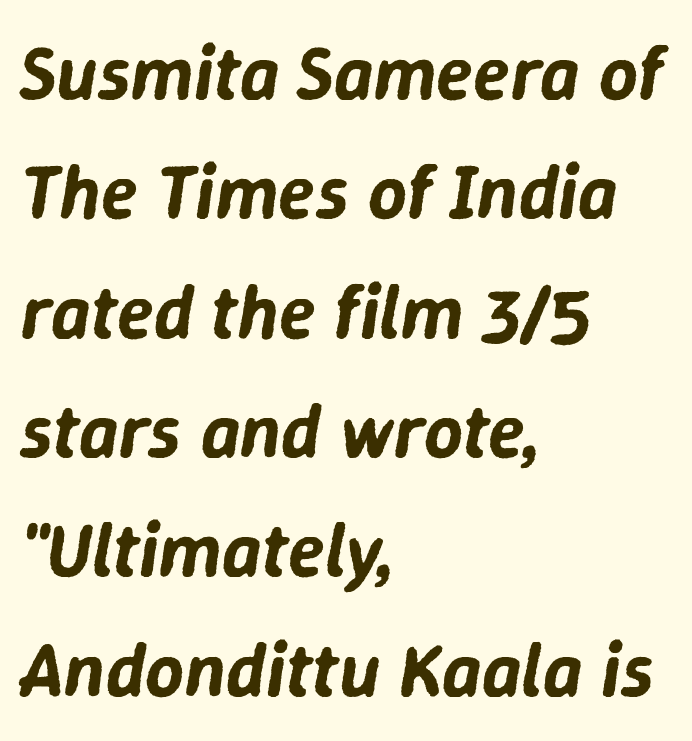
The image shows 76 px text type, italic (leaning right); set left-aligned, normal line spacing (1.57x), normal letter spacing, not underlined; low stroke contrast and a medium x-height.
